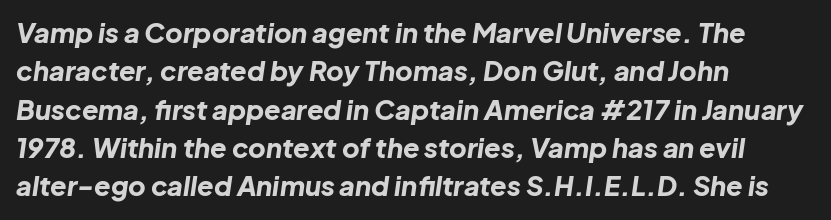
Q: Is the text bold? A: Yes.
Q: Is the text italic (slanted)? A: Yes, it leans right by about 8 degrees.
Q: Is the text underlined? A: No.
Q: How is the paragraph aligned? A: Left-aligned.
Q: Is the spacing between letters normal or unusually wide? A: Normal.
Q: Is the spacing between lines tight, normal or loose? A: Normal.
